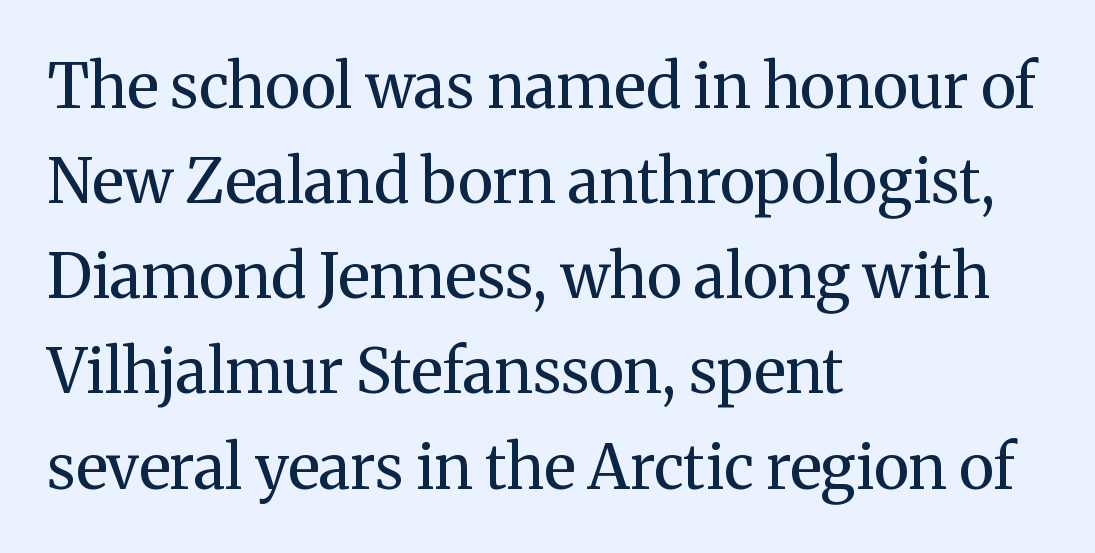
Q: Is the text bold? A: No.
Q: Is the text italic (slanted)? A: No, it is upright.
Q: Is the typeface a serif or a sans-serif typeface? A: Serif.
Q: Is the text underlined? A: No.
Q: How is the paragraph aligned? A: Left-aligned.
Q: Is the spacing between letters normal or unusually wide? A: Normal.
Q: Is the spacing between lines tight, normal or loose? A: Normal.
Q: Width (condensed, normal, or wide)? A: Normal.
Q: Stroke contrast? A: Medium.
Q: x-height? A: Medium.
Q: Monospaced? A: No.
